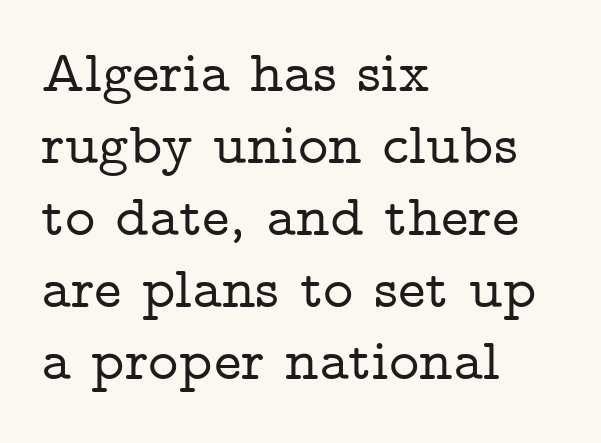
The image shows 58 px wide serif type, upright; set left-aligned, line spacing 1.24x, normal letter spacing, not underlined; low stroke contrast and a medium x-height.
